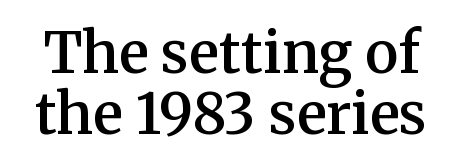
Q: Is the text bold? A: Semi-bold.
Q: Is the text italic (slanted)? A: No, it is upright.
Q: Is the typeface a serif or a sans-serif typeface? A: Serif.
Q: Is the text underlined? A: No.
Q: Is the spacing between letters normal or unusually wide? A: Normal.
Q: Is the spacing between lines tight, normal or loose? A: Tight.
Q: Width (condensed, normal, or wide)? A: Normal.
Q: Stroke contrast? A: Medium.
Q: x-height? A: Medium.
Q: Monospaced? A: No.
